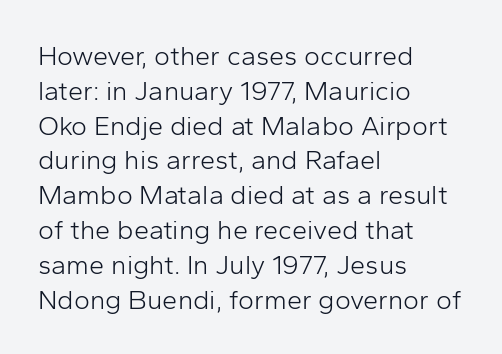
Q: Is the text bold? A: No.
Q: Is the text italic (slanted)? A: No, it is upright.
Q: Is the text underlined? A: No.
Q: How is the paragraph aligned? A: Left-aligned.
Q: Is the spacing between letters normal or unusually wide? A: Normal.
Q: Is the spacing between lines tight, normal or loose? A: Normal.
